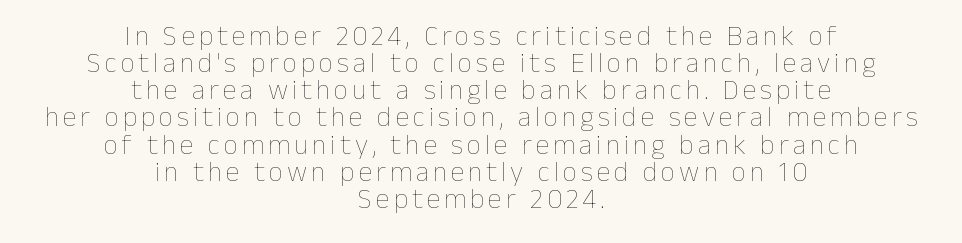
The image shows 28 px thin type, upright; set centered, tight line spacing (0.97x), not underlined; low stroke contrast and a medium x-height.
